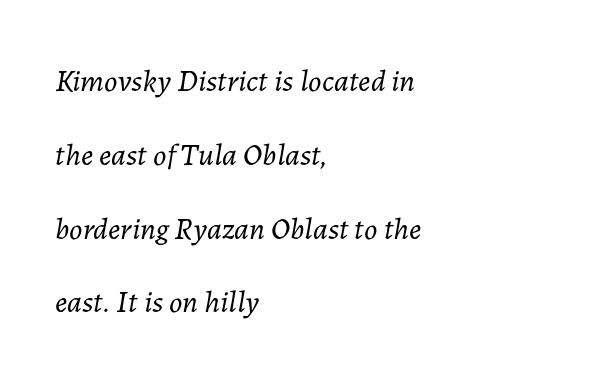
The image shows 31 px light type, italic (leaning right); set left-aligned, loose line spacing (2.38x), normal letter spacing, not underlined; low stroke contrast and a medium x-height.
